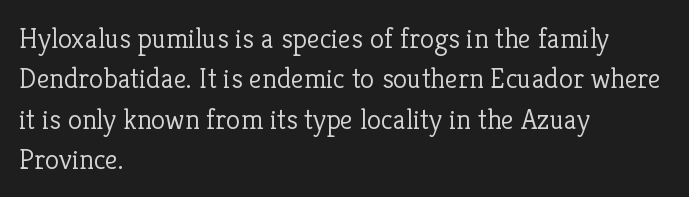
The image shows 29 px light serif type, upright; set left-aligned, normal line spacing (1.39x), normal letter spacing, not underlined; low stroke contrast and a medium x-height.
